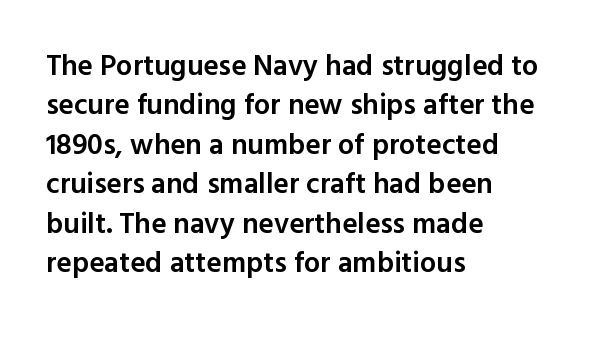
The image shows 29 px semibold sans-serif type, upright; set left-aligned, normal line spacing (1.36x), normal letter spacing, not underlined; a medium x-height.
